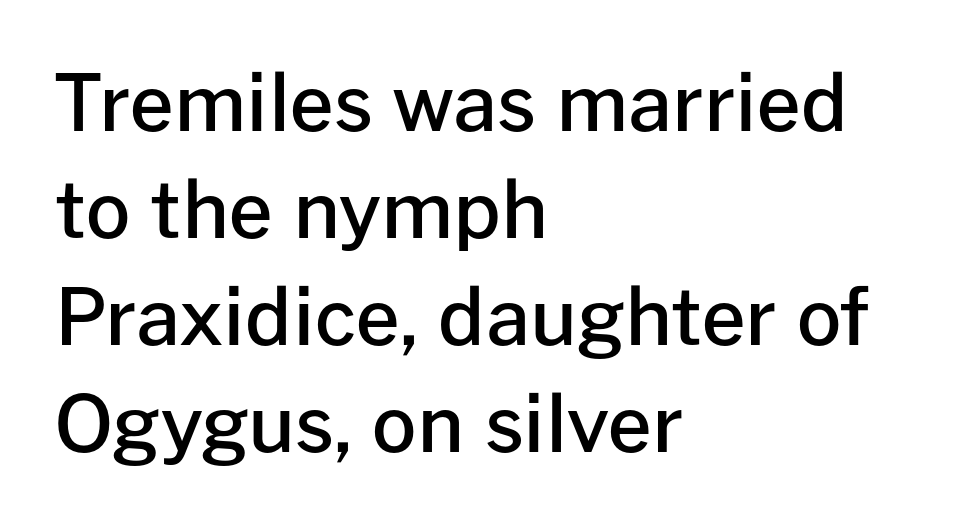
Q: Is the text bold? A: Semi-bold.
Q: Is the text italic (slanted)? A: No, it is upright.
Q: Is the typeface a serif or a sans-serif typeface? A: Sans-serif.
Q: Is the text underlined? A: No.
Q: How is the paragraph aligned? A: Left-aligned.
Q: Is the spacing between letters normal or unusually wide? A: Normal.
Q: Is the spacing between lines tight, normal or loose? A: Normal.
Q: Width (condensed, normal, or wide)? A: Normal.
Q: Stroke contrast? A: Low.
Q: x-height? A: Medium.
Q: Monospaced? A: No.
